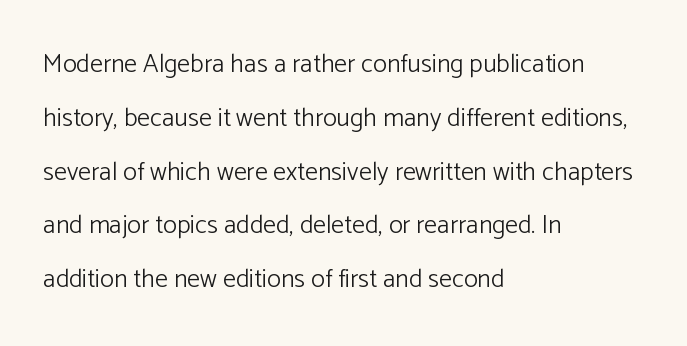
Q: Is the text bold? A: No.
Q: Is the text italic (slanted)? A: No, it is upright.
Q: Is the text underlined? A: No.
Q: How is the paragraph aligned? A: Left-aligned.
Q: Is the spacing between letters normal or unusually wide? A: Normal.
Q: Is the spacing between lines tight, normal or loose? A: Loose.
